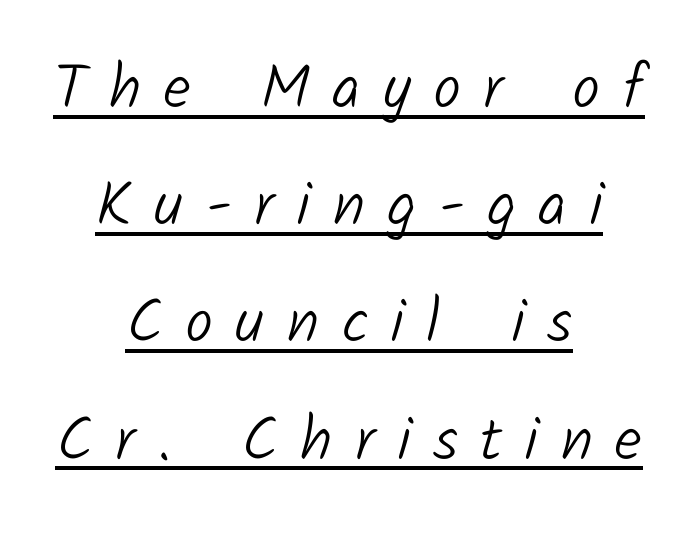
Q: Is the text bold? A: No.
Q: Is the typeface a serif or a sans-serif typeface? A: Sans-serif.
Q: Is the text underlined? A: Yes.
Q: How is the paragraph aligned? A: Centered.
Q: Is the spacing between letters normal or unusually wide? A: Unusually wide.
Q: Width (condensed, normal, or wide)? A: Normal.
Q: Stroke contrast? A: Low.
Q: x-height? A: Medium.
Q: Monospaced? A: No.
